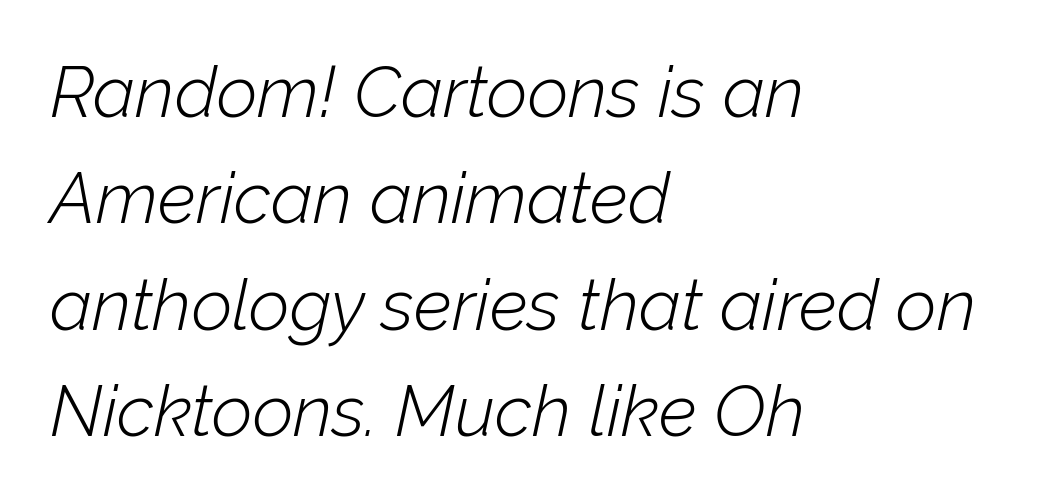
{"italic": "yes", "lean": "right", "slant_degrees": 12, "bold": "no", "weight": "light", "width": "normal", "stroke_contrast": "low", "x_height": "medium", "monospaced": "no", "underline": "no", "align": "left", "line_spacing": "normal", "line_spacing_ratio": 1.5, "letter_spacing": "normal", "letter_spacing_em": 0.0, "glyph_px": 71}
